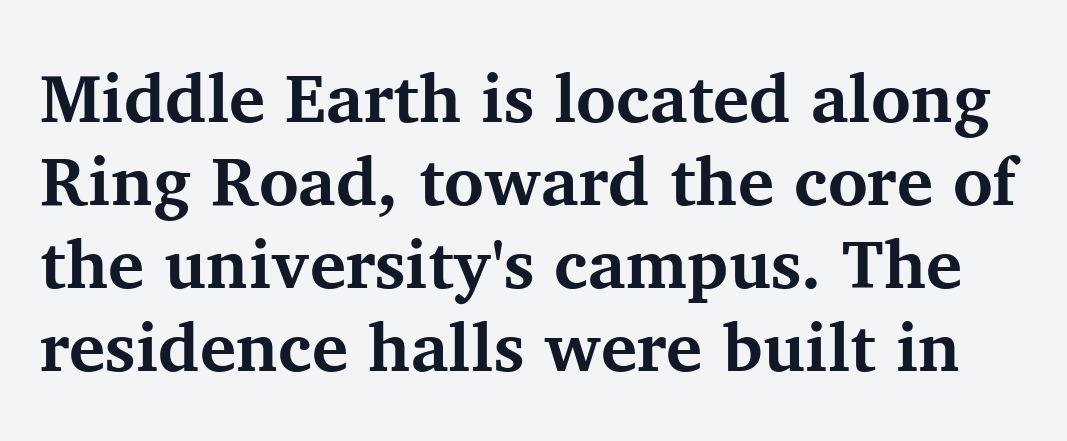
The image shows 68 px bold serif type, upright; set line spacing 1.22x, normal letter spacing, not underlined; medium stroke contrast and a medium x-height.
